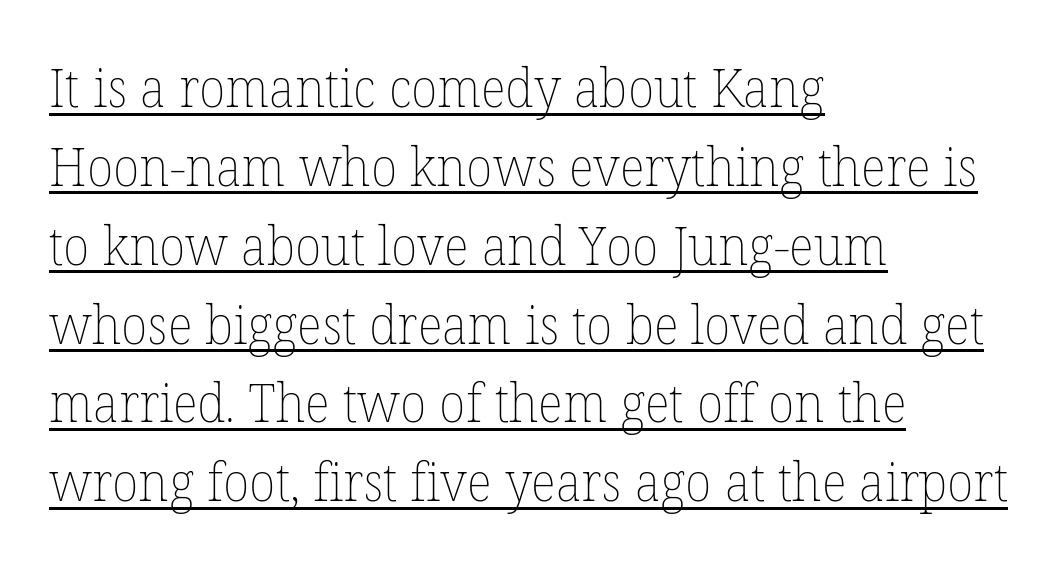
Stroke thickness stays within the range of a standard reading face or lighter. The leading is moderate, giving the passage an even texture. The specimen includes a rule beneath the text block's lines. Left-aligned paragraph, ragged on the right.
